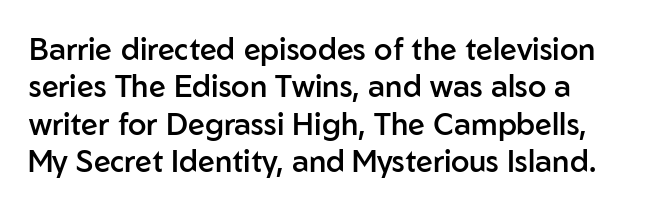
The image shows 30 px semibold sans-serif type, upright; set normal line spacing (1.25x), normal letter spacing, not underlined; low stroke contrast and a medium x-height.
